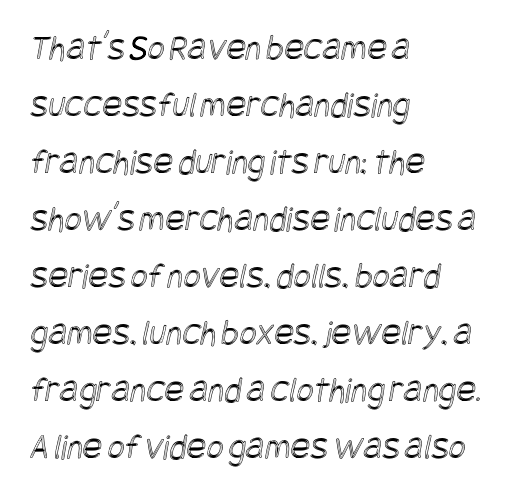
{"width": "condensed", "x_height": "large", "underline": "no", "align": "left", "line_spacing": "normal", "line_spacing_ratio": 1.54, "letter_spacing": "normal", "letter_spacing_em": 0.0, "glyph_px": 37}
